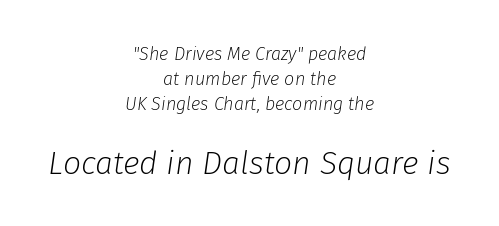
The block of text has a typical density, with ordinary space between rows. The face used here has a pronounced slope to its letters. Each word holds together tightly as a unit, with standard inter-letter gaps. A clean baseline with only descenders dipping below it.
